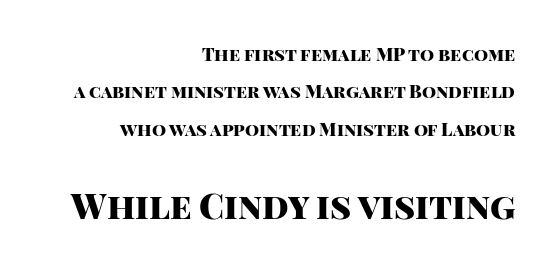
The image shows 35 px heavy sans-serif type, upright; set right-aligned, loose line spacing (2.08x), normal letter spacing, not underlined; the second (bottom) block is 1.94x larger; high stroke contrast and a large x-height.
